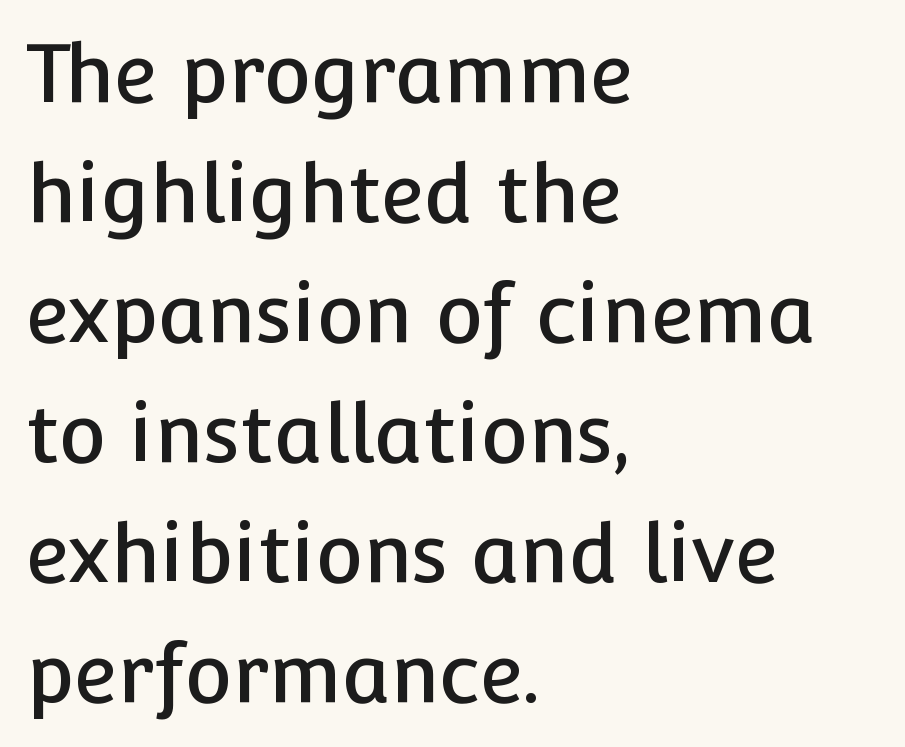
{"serif": "no", "italic": "no", "width": "normal", "stroke_contrast": "low", "x_height": "medium", "monospaced": "no", "underline": "no", "align": "left", "line_spacing": "normal", "line_spacing_ratio": 1.5, "letter_spacing": "normal", "letter_spacing_em": 0.0, "glyph_px": 80}
